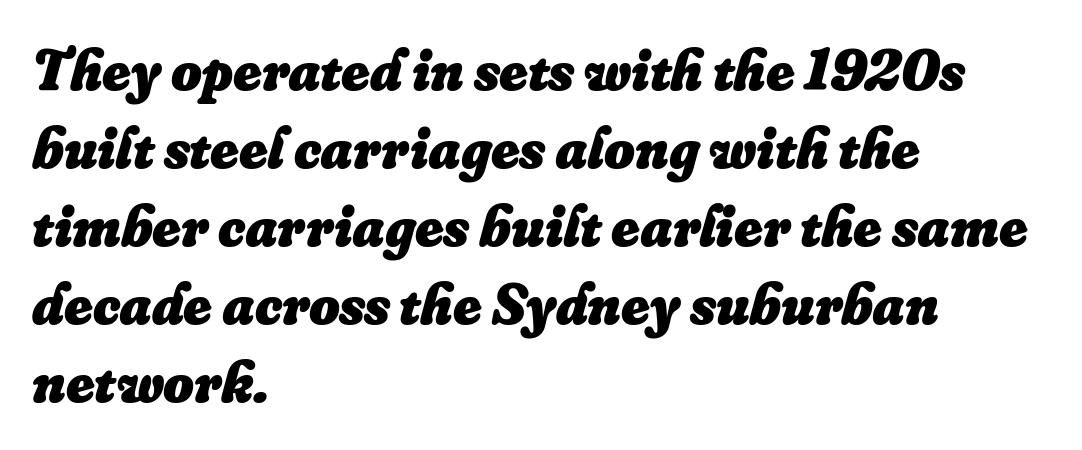
{"italic": "yes", "lean": "right", "slant_degrees": 16, "bold": "yes", "weight": "heavy", "width": "normal", "stroke_contrast": "low", "x_height": "small", "monospaced": "no", "underline": "no", "align": "left", "line_spacing": "normal", "line_spacing_ratio": 1.32, "letter_spacing": "normal", "letter_spacing_em": 0.0, "glyph_px": 59}
